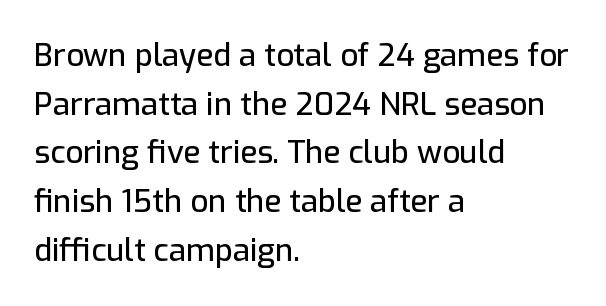
{"serif": "no", "italic": "no", "width": "normal", "stroke_contrast": "low", "x_height": "medium", "monospaced": "no", "underline": "no", "align": "left", "line_spacing": "normal", "line_spacing_ratio": 1.57, "letter_spacing": "normal", "letter_spacing_em": 0.0, "glyph_px": 31}
